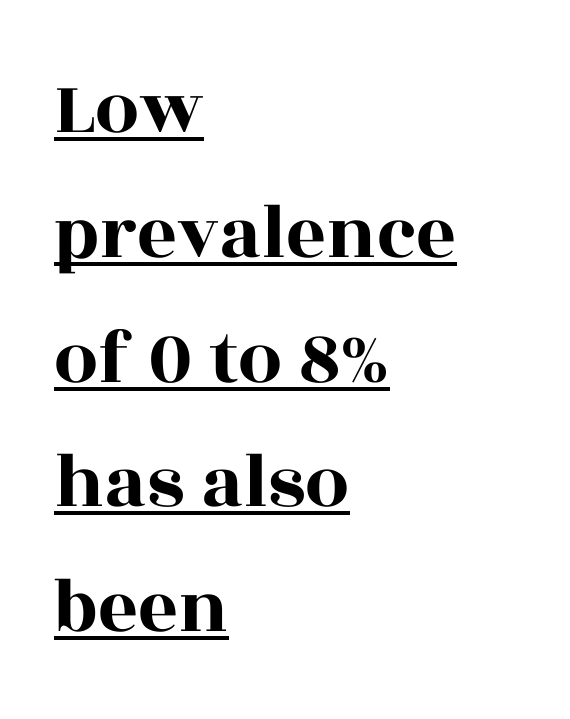
These lines were composed using upright roman letters. The space between consecutive lines is moderate. The rendering uses natural spacing where letterforms have individual widths. The typeface chosen for these lines features serifs. Nobody touched the tracking dial on this one.
